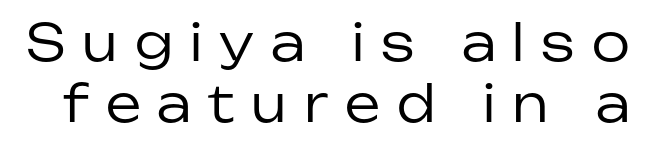
Q: Is the text bold? A: No.
Q: Is the text italic (slanted)? A: No, it is upright.
Q: Is the typeface a serif or a sans-serif typeface? A: Sans-serif.
Q: Is the text underlined? A: No.
Q: Is the spacing between letters normal or unusually wide? A: Unusually wide.
Q: Width (condensed, normal, or wide)? A: Normal.
Q: Stroke contrast? A: Low.
Q: x-height? A: Medium.
Q: Monospaced? A: No.
